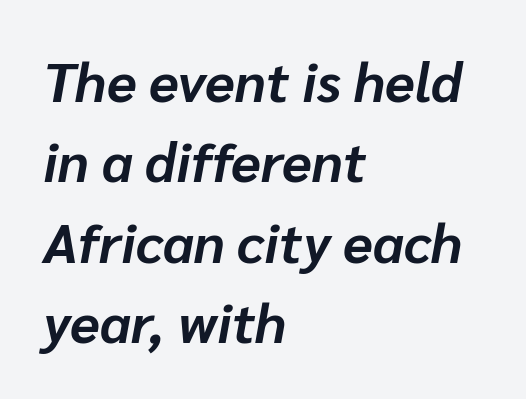
The image shows 55 px bold type, italic (leaning right); set left-aligned, normal line spacing (1.46x), normal letter spacing, not underlined; low stroke contrast and a medium x-height.
